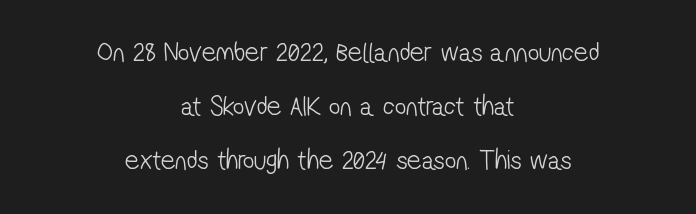
Q: Is the text bold? A: No.
Q: Is the typeface a serif or a sans-serif typeface? A: Sans-serif.
Q: Is the text underlined? A: No.
Q: How is the paragraph aligned? A: Centered.
Q: Is the spacing between letters normal or unusually wide? A: Normal.
Q: Is the spacing between lines tight, normal or loose? A: Loose.
Q: Width (condensed, normal, or wide)? A: Condensed.
Q: Stroke contrast? A: Low.
Q: x-height? A: Medium.
Q: Monospaced? A: No.
